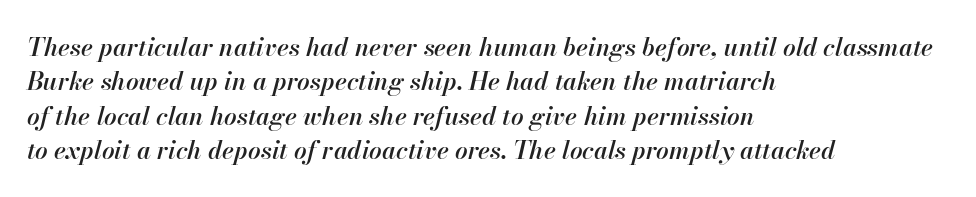
{"italic": "yes", "lean": "right", "slant_degrees": 13, "bold": "semi", "underline": "no", "align": "left", "line_spacing": "normal", "line_spacing_ratio": 1.38, "letter_spacing": "normal", "letter_spacing_em": 0.0, "glyph_px": 25}
